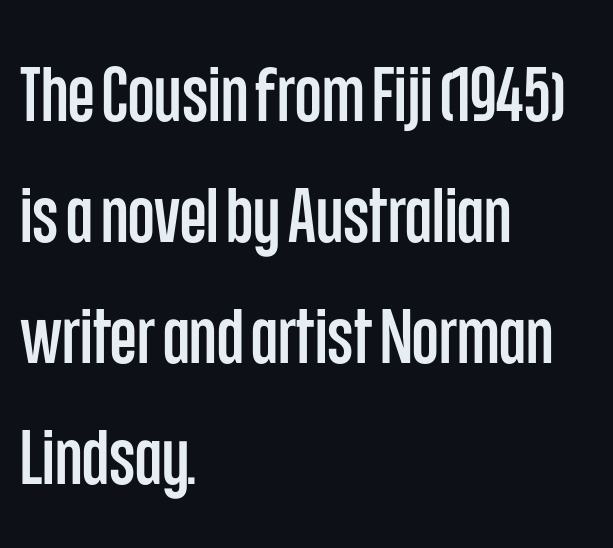
Q: Is the text italic (slanted)? A: No, it is upright.
Q: Is the typeface a serif or a sans-serif typeface? A: Sans-serif.
Q: Is the text underlined? A: No.
Q: How is the paragraph aligned? A: Left-aligned.
Q: Is the spacing between letters normal or unusually wide? A: Normal.
Q: Is the spacing between lines tight, normal or loose? A: Normal.
Q: Width (condensed, normal, or wide)? A: Condensed.
Q: Stroke contrast? A: Low.
Q: x-height? A: Large.
Q: Monospaced? A: No.
